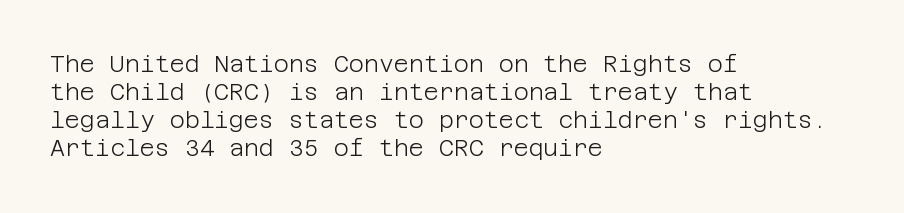
{"italic": "no", "bold": "no", "underline": "no", "align": "left", "line_spacing_ratio": 1.22, "letter_spacing": "normal", "letter_spacing_em": 0.0, "glyph_px": 23}
